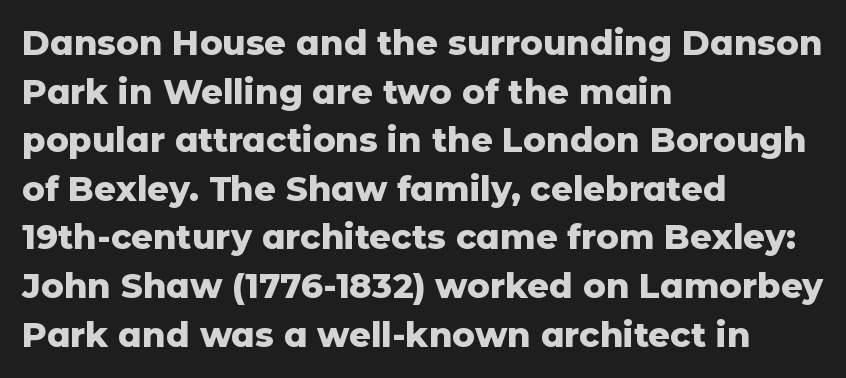
The image shows 34 px heavy sans-serif type, upright; set left-aligned, normal line spacing (1.43x), normal letter spacing, not underlined; low stroke contrast and a medium x-height.
